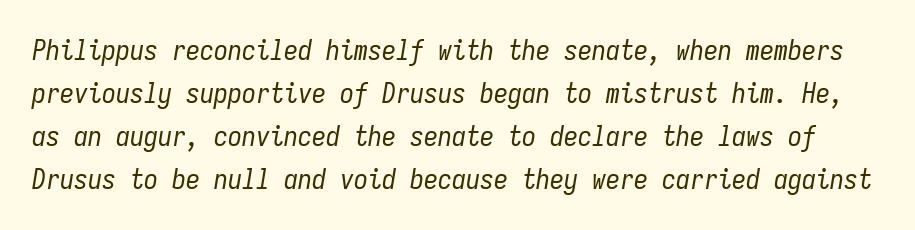
Q: Is the text bold? A: No.
Q: Is the text italic (slanted)? A: Yes, it leans right by about 9 degrees.
Q: Is the text underlined? A: No.
Q: Is the spacing between letters normal or unusually wide? A: Normal.
Q: Is the spacing between lines tight, normal or loose? A: Normal.
Q: Width (condensed, normal, or wide)? A: Condensed.
Q: Stroke contrast? A: Low.
Q: x-height? A: Medium.
Q: Monospaced? A: Yes.
